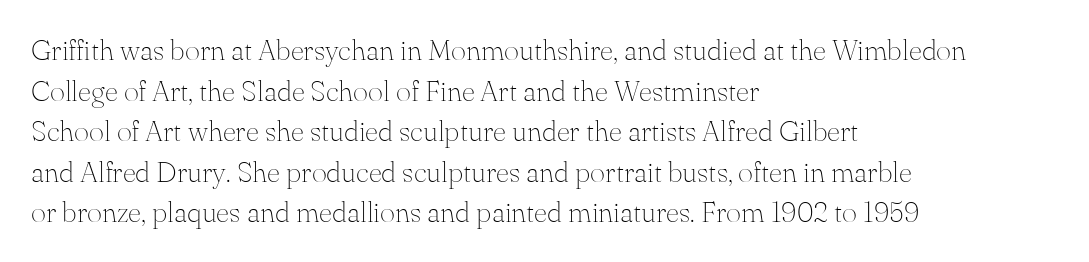
Q: Is the text bold? A: No.
Q: Is the text italic (slanted)? A: No, it is upright.
Q: Is the typeface a serif or a sans-serif typeface? A: Serif.
Q: Is the text underlined? A: No.
Q: How is the paragraph aligned? A: Left-aligned.
Q: Is the spacing between letters normal or unusually wide? A: Normal.
Q: Is the spacing between lines tight, normal or loose? A: Normal.
Q: Width (condensed, normal, or wide)? A: Normal.
Q: Stroke contrast? A: Medium.
Q: x-height? A: Small.
Q: Monospaced? A: No.
